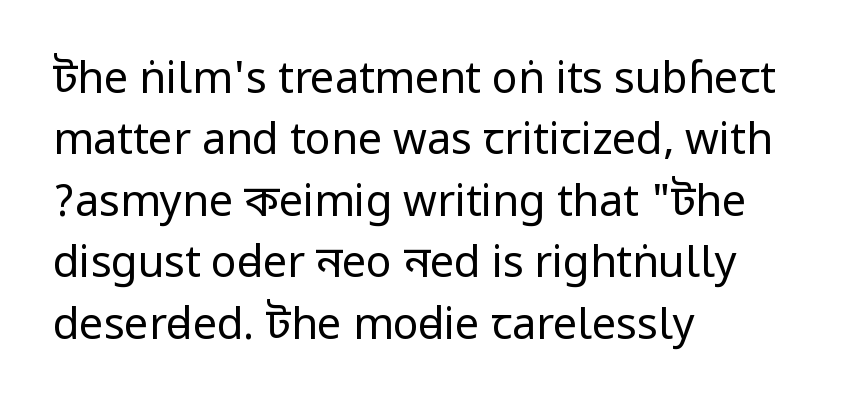
Posture: vertical. Nothing unusual about the tracking: characters are spaced as the font intends. The typeface has the unassuming heft of standard copy or less. Regular leading. Where is the straight margin? On the left. Serifs: no, the terminals of the letterforms are clean.
